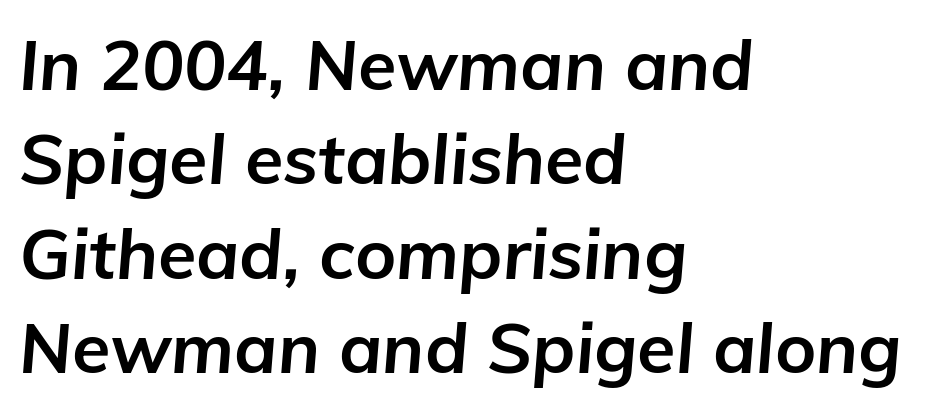
The image shows 70 px bold type, italic (leaning right); set left-aligned, normal line spacing (1.35x), normal letter spacing, not underlined; low stroke contrast and a medium x-height.
